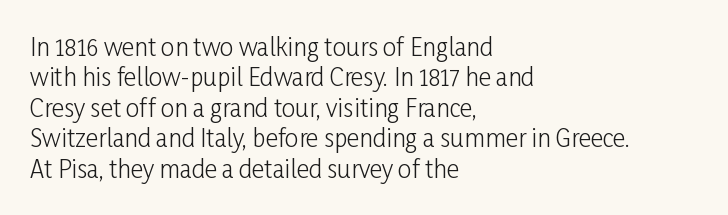
The type sits square on the baseline with zero lean. Only glyphs here, with clear space below each row. This sample is left-justified, so line endings fall wherever the words run out. Nothing unusual about the tracking: characters are spaced as the font intends. No extra ink here — the face is not bold.
